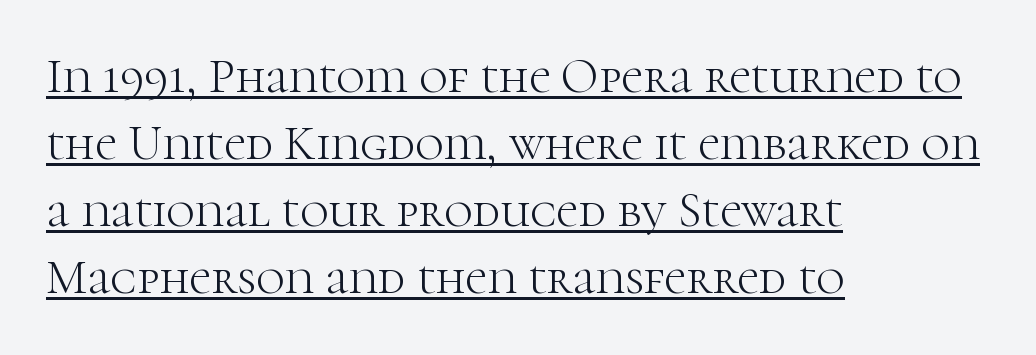
Q: Is the text bold? A: No.
Q: Is the text italic (slanted)? A: No, it is upright.
Q: Is the typeface a serif or a sans-serif typeface? A: Serif.
Q: Is the text underlined? A: Yes.
Q: How is the paragraph aligned? A: Left-aligned.
Q: Is the spacing between letters normal or unusually wide? A: Normal.
Q: Is the spacing between lines tight, normal or loose? A: Normal.
Q: Width (condensed, normal, or wide)? A: Normal.
Q: Stroke contrast? A: High.
Q: x-height? A: Medium.
Q: Monospaced? A: No.
